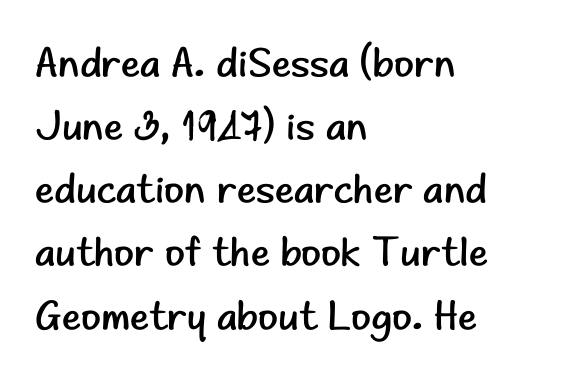
Q: Is the text bold? A: No.
Q: Is the text italic (slanted)? A: No, it is upright.
Q: Is the typeface a serif or a sans-serif typeface? A: Sans-serif.
Q: Is the text underlined? A: No.
Q: How is the paragraph aligned? A: Left-aligned.
Q: Is the spacing between letters normal or unusually wide? A: Normal.
Q: Is the spacing between lines tight, normal or loose? A: Normal.
Q: Width (condensed, normal, or wide)? A: Normal.
Q: Stroke contrast? A: Low.
Q: x-height? A: Small.
Q: Monospaced? A: No.
